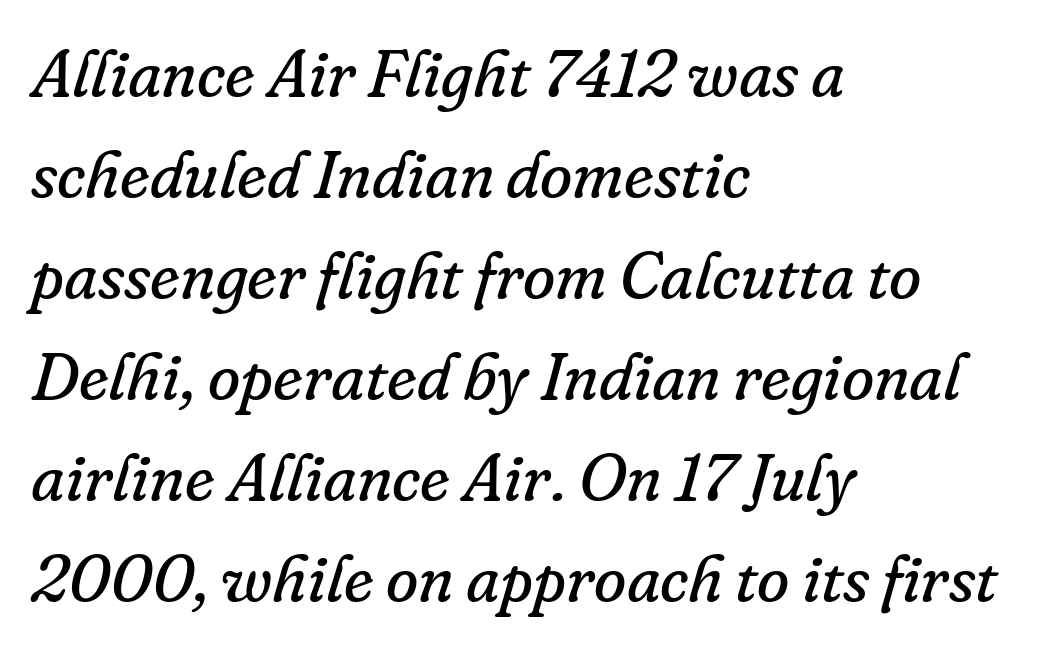
{"serif": "yes", "italic": "yes", "lean": "right", "slant_degrees": 16, "bold": "no", "weight": "regular", "width": "normal", "stroke_contrast": "low", "x_height": "small", "monospaced": "no", "underline": "no", "align": "left", "line_spacing": "normal", "line_spacing_ratio": 1.53, "letter_spacing": "normal", "letter_spacing_em": 0.0, "glyph_px": 66}
